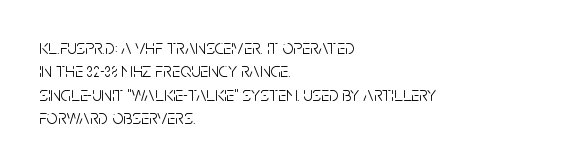
The image shows 20 px text type, upright; set left-aligned, line spacing 1.17x, normal letter spacing, not underlined.
